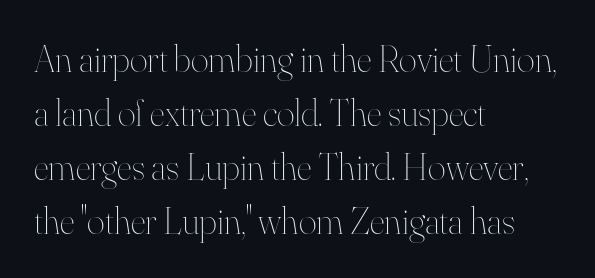
{"italic": "no", "bold": "no", "weight": "thin", "width": "normal", "stroke_contrast": "high", "x_height": "small", "monospaced": "no", "underline": "no", "align": "left", "line_spacing": "normal", "line_spacing_ratio": 1.42, "letter_spacing": "normal", "letter_spacing_em": 0.0, "glyph_px": 38}
